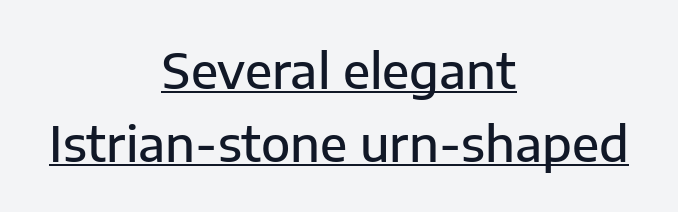
The image shows 48 px semibold sans-serif type, upright; set centered, normal line spacing (1.52x), normal letter spacing, underlined; low stroke contrast and a medium x-height.
